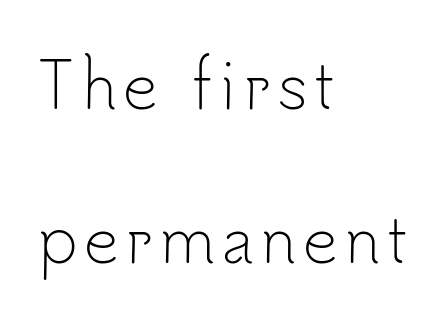
The image shows 62 px light sans-serif type, upright; set left-aligned, loose line spacing (2.49x), not underlined; low stroke contrast and a small x-height.
